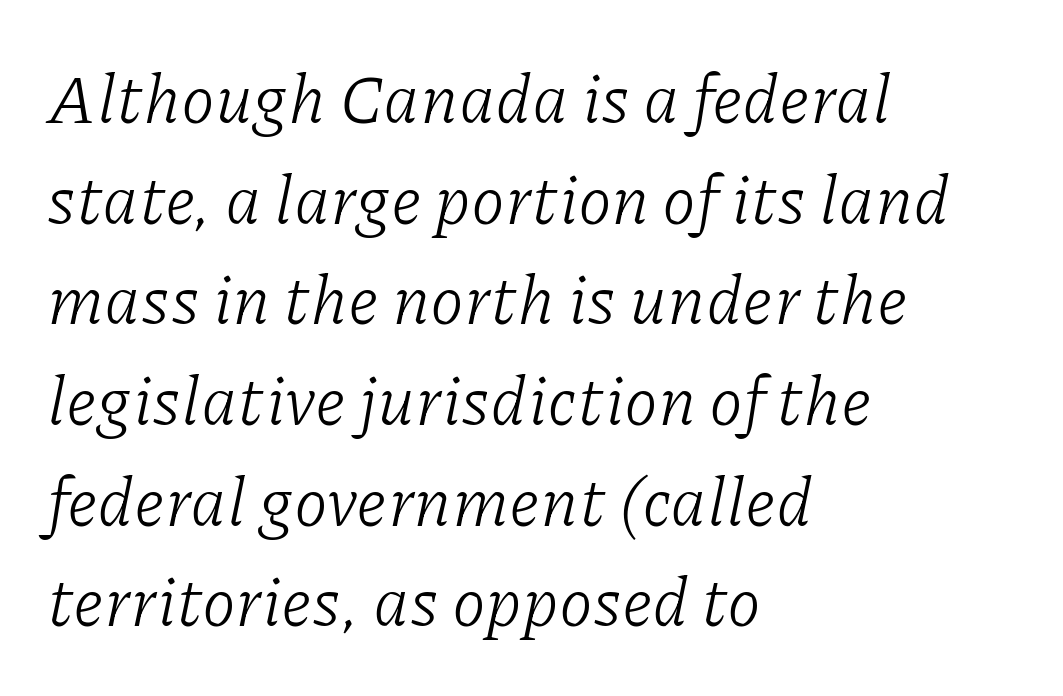
The image shows 68 px light serif type, italic (leaning right); set left-aligned, normal line spacing (1.48x), normal letter spacing, not underlined; low stroke contrast and a medium x-height.
